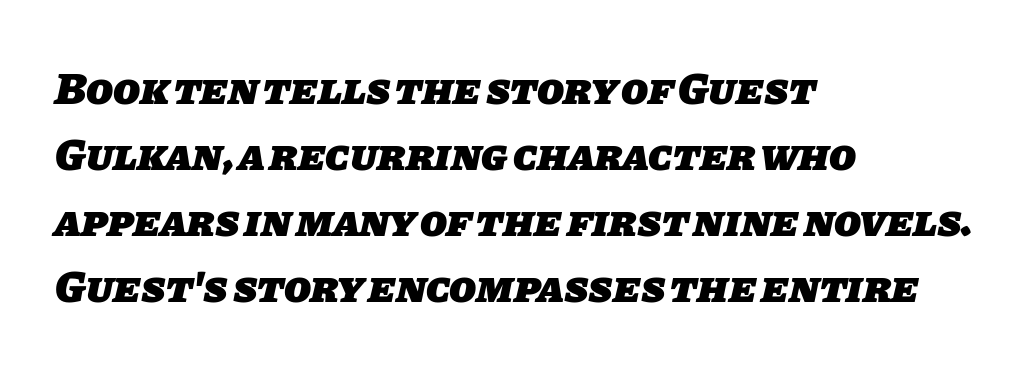
A typesetter would call this zero additional tracking. These lines are rendered in a variable-pitch font. The sample has been set heavy, in full bold. Check the space under the baseline: it is left empty. The passage is arranged the way most books set body copy — flush left.
